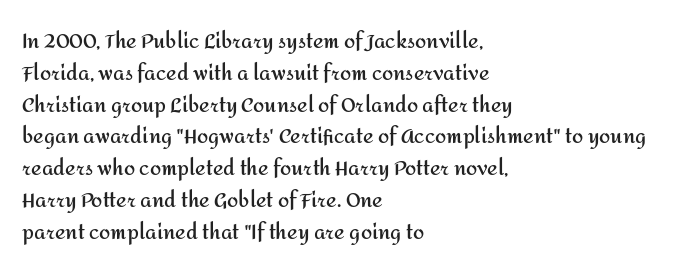
Upright lettering throughout. The foot of each line stays bare and open. Line spacing here is normal. The letters sit at their default tracking, neither squeezed nor spread. The setting favours the left margin, as ordinary paragraphs usually do. These words are printed bold, with thick strokes throughout.
